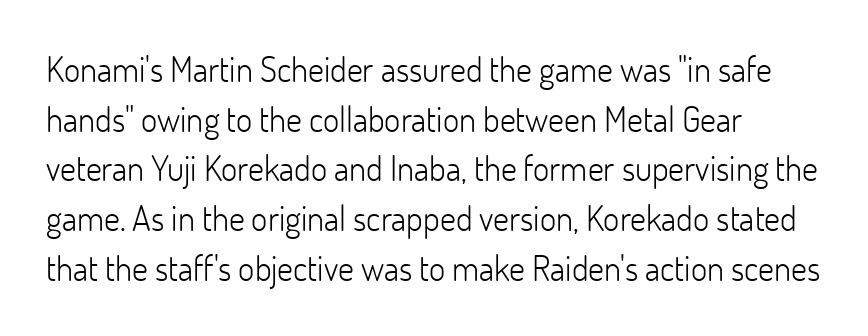
Q: Is the text bold? A: No.
Q: Is the text italic (slanted)? A: No, it is upright.
Q: Is the typeface a serif or a sans-serif typeface? A: Sans-serif.
Q: Is the text underlined? A: No.
Q: How is the paragraph aligned? A: Left-aligned.
Q: Is the spacing between letters normal or unusually wide? A: Normal.
Q: Is the spacing between lines tight, normal or loose? A: Normal.
Q: Width (condensed, normal, or wide)? A: Normal.
Q: Stroke contrast? A: Low.
Q: x-height? A: Small.
Q: Monospaced? A: No.
